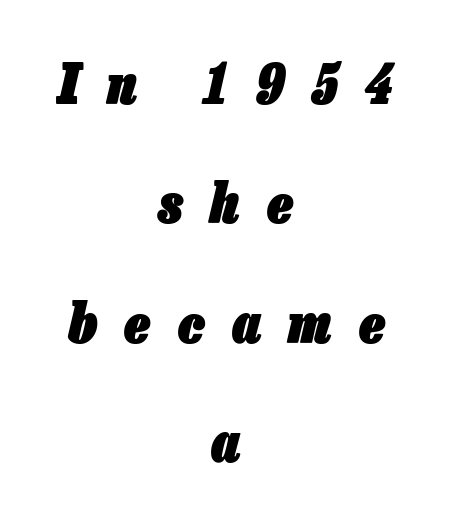
The image shows 56 px heavy, condensed type, italic (leaning right); set centered, loose line spacing (2.13x), unusually wide letter spacing (+0.49 em), not underlined; low stroke contrast and a medium x-height.
